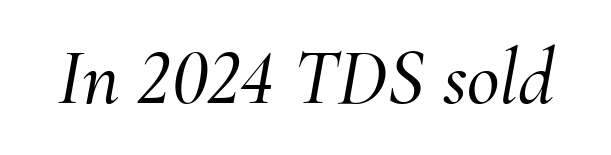
Q: Is the text italic (slanted)? A: Yes, it leans right by about 10 degrees.
Q: Is the typeface a serif or a sans-serif typeface? A: Serif.
Q: Is the text underlined? A: No.
Q: Is the spacing between letters normal or unusually wide? A: Normal.
Q: Width (condensed, normal, or wide)? A: Normal.
Q: Stroke contrast? A: Medium.
Q: x-height? A: Small.
Q: Monospaced? A: No.
